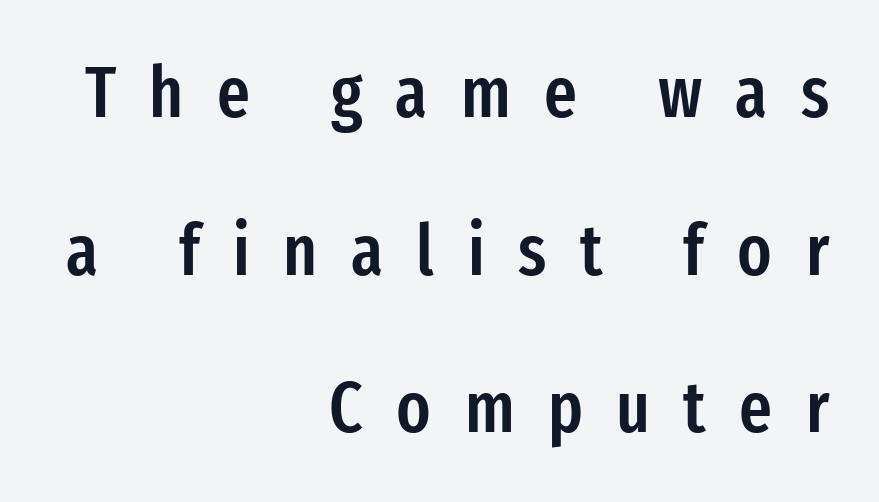
Each new line begins a long way beneath the previous one. In CSS terms this would be text-align: right. In terms of letterspacing, this is a distinctly airy, spread setting. Weight: semibold (demi).
